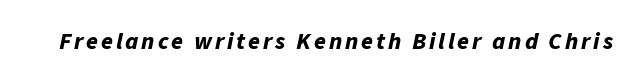
{"italic": "yes", "lean": "right", "slant_degrees": 11, "bold": "yes", "underline": "no", "glyph_px": 24}
